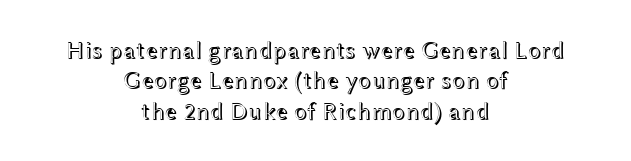
Q: Is the text italic (slanted)? A: No, it is upright.
Q: Is the text underlined? A: No.
Q: How is the paragraph aligned? A: Centered.
Q: Is the spacing between letters normal or unusually wide? A: Normal.
Q: Is the spacing between lines tight, normal or loose? A: Normal.
